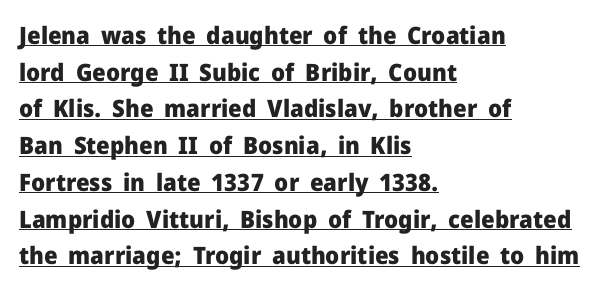
{"italic": "no", "bold": "yes", "underline": "yes", "align": "left", "line_spacing": "normal", "line_spacing_ratio": 1.53, "letter_spacing": "normal", "letter_spacing_em": 0.0, "glyph_px": 24}
